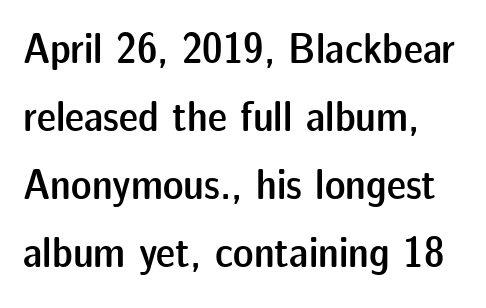
The image shows 43 px semibold sans-serif type, upright; set normal line spacing (1.58x), normal letter spacing, not underlined; low stroke contrast and a medium x-height.
